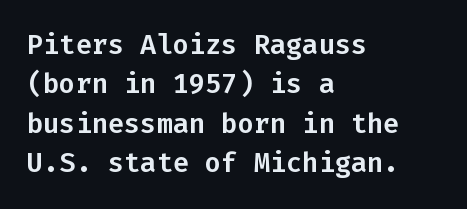
Q: Is the text italic (slanted)? A: No, it is upright.
Q: Is the text underlined? A: No.
Q: How is the paragraph aligned? A: Left-aligned.
Q: Is the spacing between letters normal or unusually wide? A: Normal.
Q: Is the spacing between lines tight, normal or loose? A: Normal.
